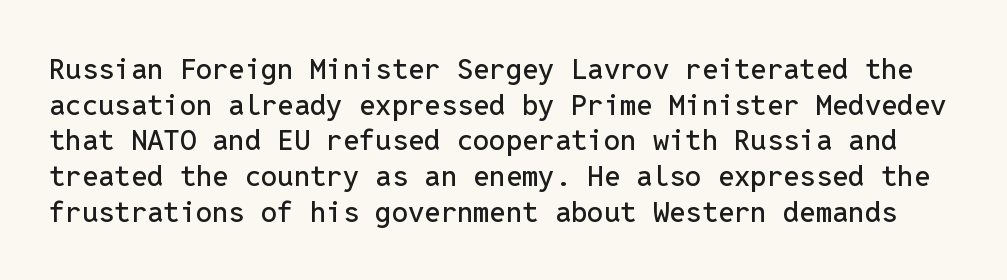
Q: Is the text italic (slanted)? A: No, it is upright.
Q: Is the typeface a serif or a sans-serif typeface? A: Sans-serif.
Q: Is the text underlined? A: No.
Q: Is the spacing between letters normal or unusually wide? A: Normal.
Q: Width (condensed, normal, or wide)? A: Normal.
Q: Stroke contrast? A: Low.
Q: x-height? A: Medium.
Q: Monospaced? A: Yes.
